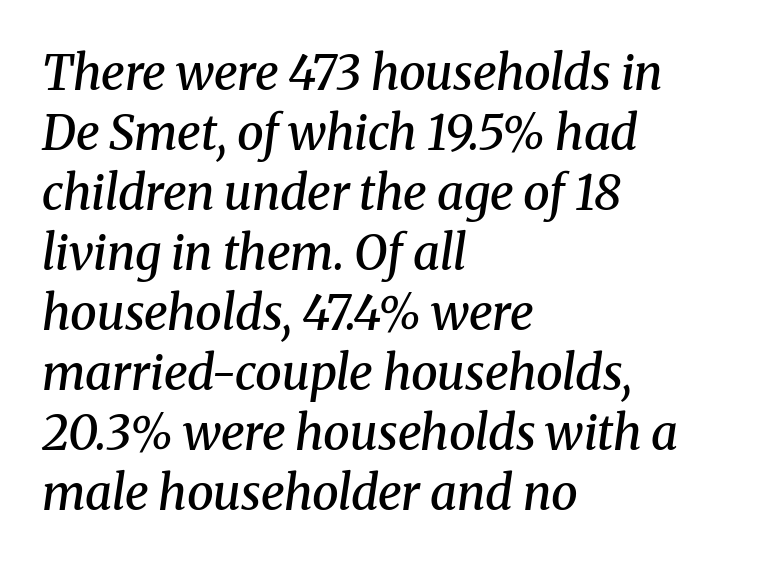
{"serif": "yes", "italic": "yes", "lean": "right", "slant_degrees": 8, "bold": "semi", "weight": "semibold", "width": "normal", "stroke_contrast": "medium", "x_height": "medium", "monospaced": "no", "underline": "no", "align": "left", "line_spacing": "normal", "line_spacing_ratio": 1.25, "letter_spacing": "normal", "letter_spacing_em": 0.0, "glyph_px": 48}
